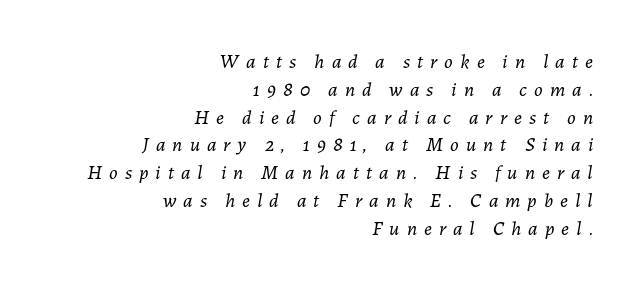
Clear beneath every line of the passage. These glyphs show unthickened strokes, regular width or finer. The paragraph has a hard right edge and a soft left edge. You can tell it's italic because the verticals aren't actually vertical.
